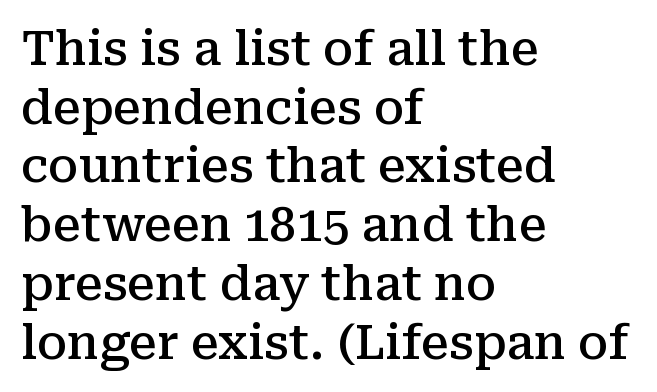
{"serif": "yes", "italic": "no", "bold": "semi", "weight": "semibold", "width": "normal", "stroke_contrast": "medium", "x_height": "medium", "monospaced": "no", "underline": "no", "align": "left", "line_spacing": "normal", "line_spacing_ratio": 1.25, "letter_spacing": "normal", "letter_spacing_em": 0.0, "glyph_px": 47}
